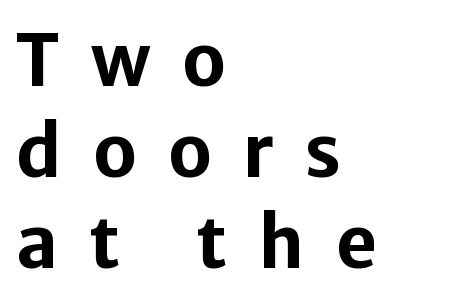
Q: Is the text bold? A: Yes.
Q: Is the text italic (slanted)? A: No, it is upright.
Q: Is the typeface a serif or a sans-serif typeface? A: Sans-serif.
Q: Is the text underlined? A: No.
Q: How is the paragraph aligned? A: Left-aligned.
Q: Is the spacing between letters normal or unusually wide? A: Unusually wide.
Q: Is the spacing between lines tight, normal or loose? A: Normal.
Q: Width (condensed, normal, or wide)? A: Normal.
Q: Stroke contrast? A: Low.
Q: x-height? A: Medium.
Q: Monospaced? A: No.
